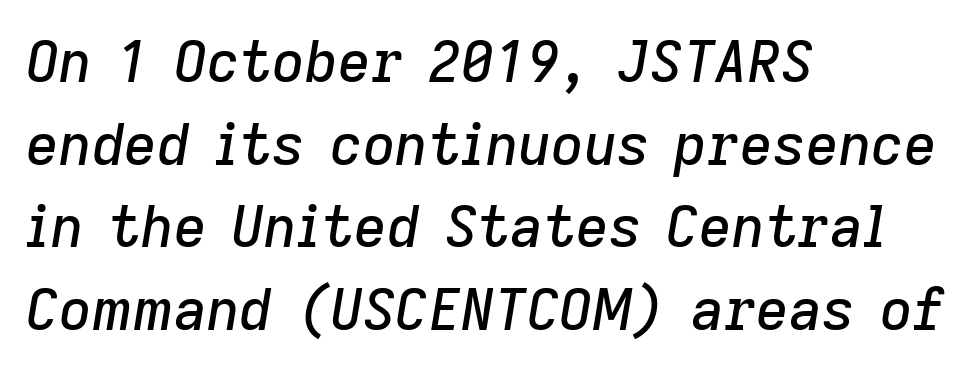
{"italic": "yes", "lean": "right", "slant_degrees": 9, "width": "normal", "stroke_contrast": "low", "x_height": "medium", "monospaced": "no", "underline": "no", "align": "left", "line_spacing": "normal", "line_spacing_ratio": 1.45, "letter_spacing": "normal", "letter_spacing_em": 0.0, "glyph_px": 57}
